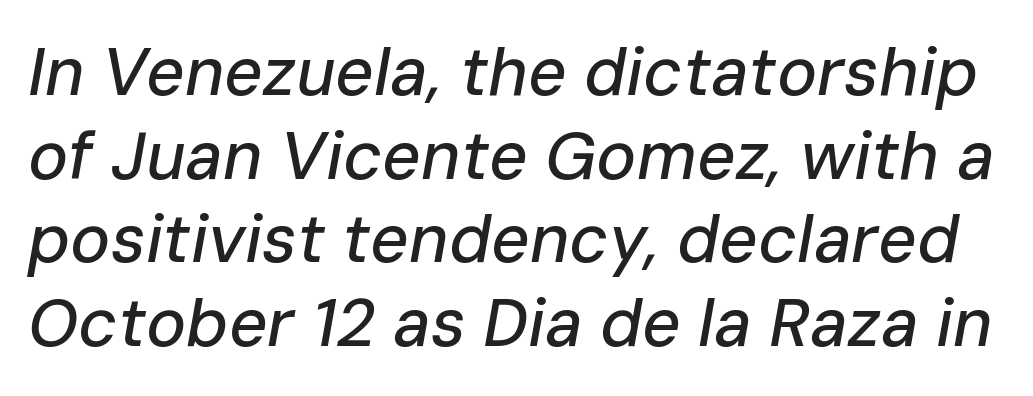
The image shows 67 px text type, italic (leaning right); set normal line spacing (1.25x), normal letter spacing, not underlined; low stroke contrast and a medium x-height.
